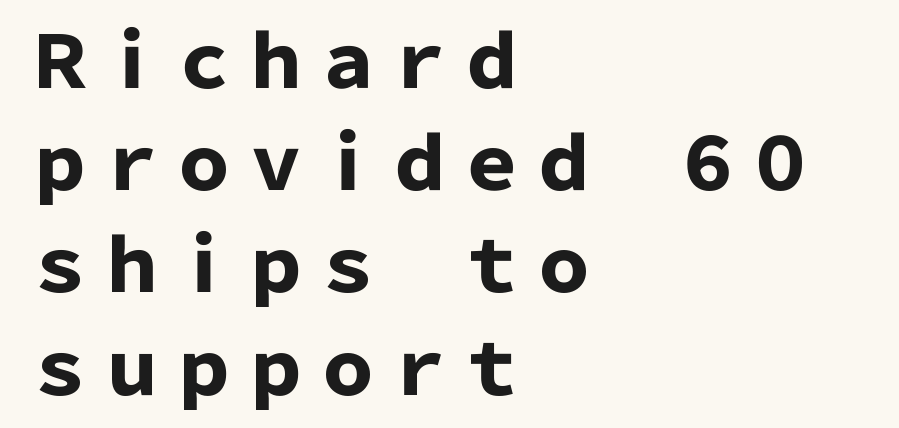
Q: Is the text bold? A: Yes.
Q: Is the text italic (slanted)? A: No, it is upright.
Q: Is the typeface a serif or a sans-serif typeface? A: Sans-serif.
Q: Is the text underlined? A: No.
Q: How is the paragraph aligned? A: Left-aligned.
Q: Is the spacing between letters normal or unusually wide? A: Normal.
Q: Is the spacing between lines tight, normal or loose? A: Normal.
Q: Width (condensed, normal, or wide)? A: Normal.
Q: Stroke contrast? A: Low.
Q: x-height? A: Medium.
Q: Monospaced? A: No.
